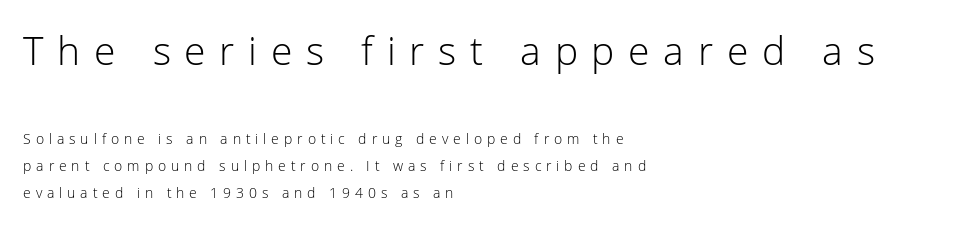
Q: Is the text bold? A: No.
Q: Is the text italic (slanted)? A: No, it is upright.
Q: Is the typeface a serif or a sans-serif typeface? A: Sans-serif.
Q: Is the text underlined? A: No.
Q: How is the paragraph aligned? A: Left-aligned.
Q: Is the spacing between letters normal or unusually wide? A: Unusually wide.
Q: Is the spacing between lines tight, normal or loose? A: Loose.
Q: Which block of text is set in a larger size, the first (top) or the second (bottom)? A: The first (top) one.
Q: Width (condensed, normal, or wide)? A: Normal.
Q: Stroke contrast? A: Low.
Q: x-height? A: Medium.
Q: Monospaced? A: No.
